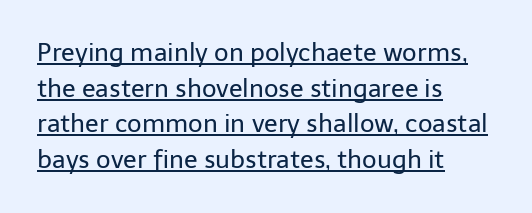
The strokes carry an ordinary text weight at most. Notice how a bar underscores the lettering throughout. The rendering keeps characters at their native spacing. Italic? Not at all — the glyphs are vertical. Regular leading. Horizontal alignment here is leftward, the default for most running prose.
